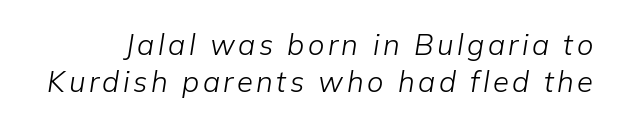
The image shows 29 px light type, italic (leaning right); set normal line spacing (1.28x), not underlined; low stroke contrast and a medium x-height.
